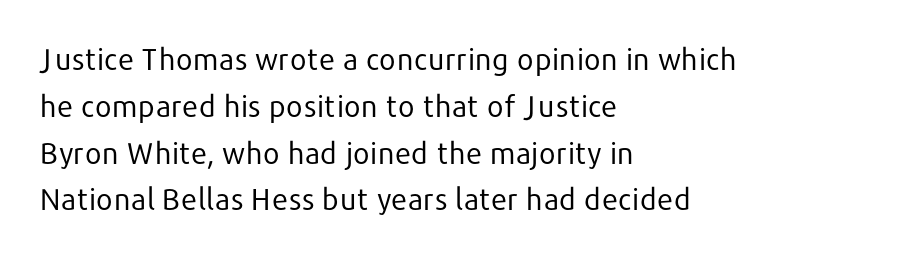
Q: Is the text bold? A: No.
Q: Is the text italic (slanted)? A: No, it is upright.
Q: Is the typeface a serif or a sans-serif typeface? A: Sans-serif.
Q: Is the text underlined? A: No.
Q: How is the paragraph aligned? A: Left-aligned.
Q: Is the spacing between letters normal or unusually wide? A: Normal.
Q: Is the spacing between lines tight, normal or loose? A: Normal.
Q: Width (condensed, normal, or wide)? A: Normal.
Q: Stroke contrast? A: Low.
Q: x-height? A: Medium.
Q: Monospaced? A: No.
